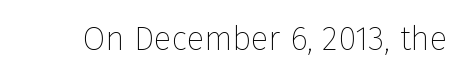
This sample has the flowing, uneven cadence of proportional lettering. Observe the absence of serifs on each vertical stroke in this sample. This sample uses an upright cut, with every glyph sitting square on the baseline. Just letters on the line, the space beneath them empty. This rendering leaves character spacing at its baseline value.
